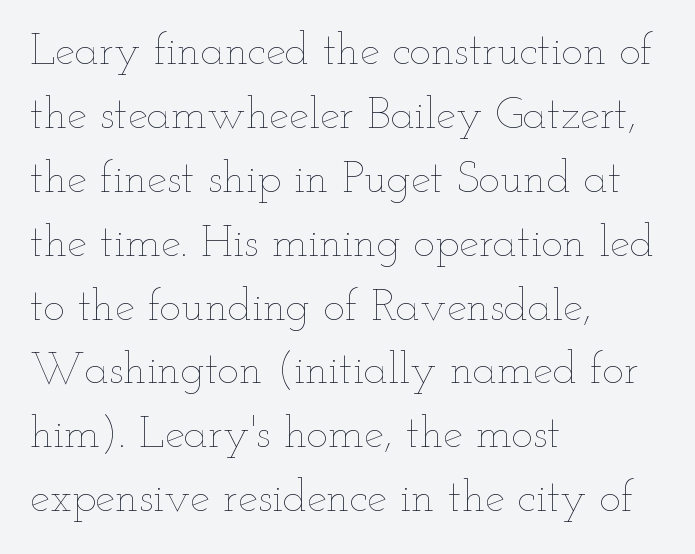
The image shows 45 px thin, wide type, upright; set left-aligned, normal line spacing (1.42x), normal letter spacing, not underlined; low stroke contrast and a small x-height.
